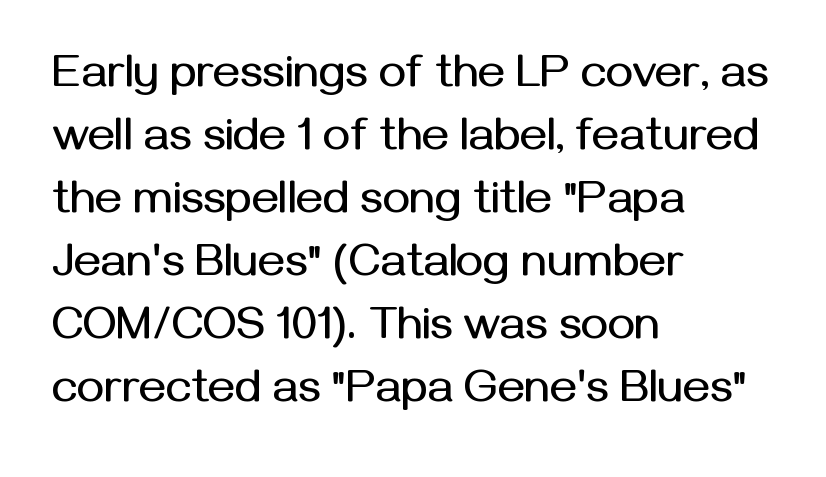
The image shows 46 px sans-serif type, upright; set left-aligned, normal line spacing (1.37x), normal letter spacing, not underlined; medium stroke contrast and a medium x-height.
